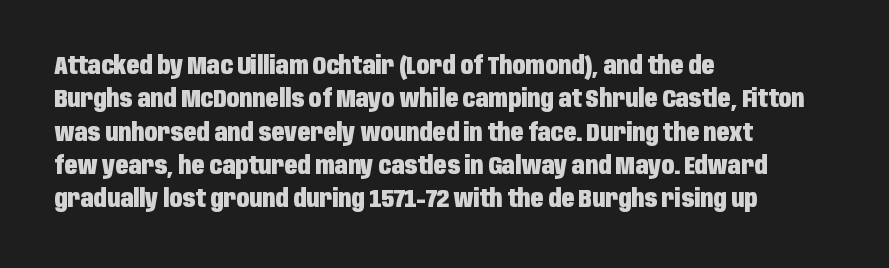
The image shows 24 px bold type, upright; set left-aligned, normal line spacing (1.39x), normal letter spacing, not underlined.
